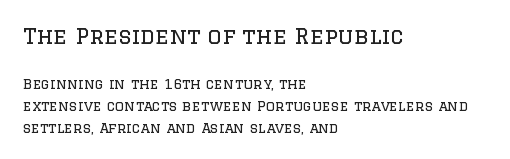
Does extra space separate the letters? No, they use regular spacing. The earlier block is typeset at a bigger size than the later block. The gap between lines stays unmarked. Leading matches the norm, producing a regular column. Weight: not bold — regular or lighter. Unlike italic type, these characters show no tilt at all.
